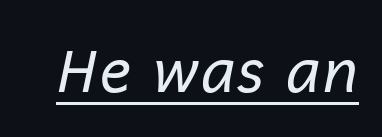
The image shows 60 px regular-weight type, italic (leaning right); set normal letter spacing, underlined; low stroke contrast and a medium x-height.
